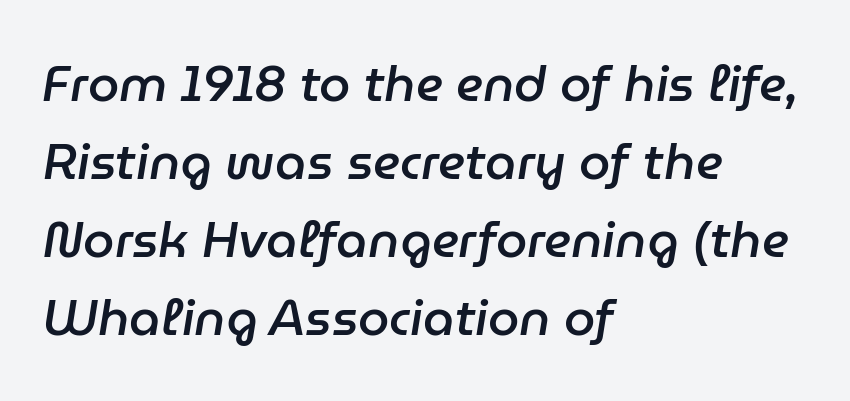
{"italic": "yes", "lean": "right", "slant_degrees": 9, "bold": "semi", "weight": "semibold", "width": "normal", "stroke_contrast": "low", "x_height": "medium", "monospaced": "no", "underline": "no", "align": "left", "line_spacing": "normal", "line_spacing_ratio": 1.56, "letter_spacing": "normal", "letter_spacing_em": 0.0, "glyph_px": 50}
